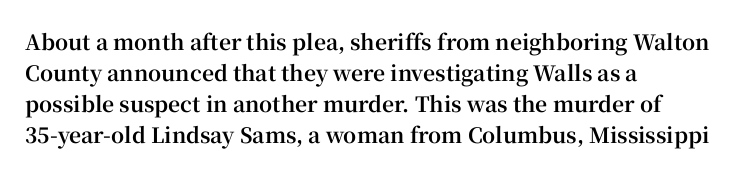
{"italic": "no", "bold": "yes", "underline": "no", "align": "left", "line_spacing": "normal", "line_spacing_ratio": 1.48, "letter_spacing": "normal", "letter_spacing_em": 0.0, "glyph_px": 21}
